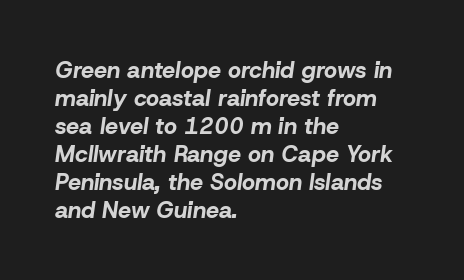
Q: Is the text bold? A: Yes.
Q: Is the text italic (slanted)? A: Yes, it leans right by about 8 degrees.
Q: Is the text underlined? A: No.
Q: How is the paragraph aligned? A: Left-aligned.
Q: Is the spacing between letters normal or unusually wide? A: Normal.
